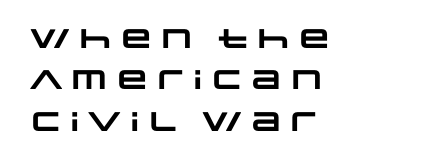
The rendering keeps characters at their native spacing. This rendering features lettering with no underline. Chunky letters — that's bold for sure. How would I describe the line gaps? Plain and ordinary. Teacher's note: observe the even left margin — that is flush-left alignment.
